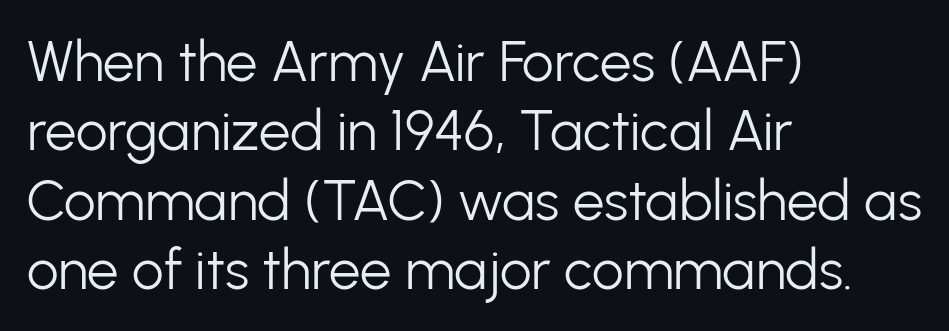
Q: Is the text bold? A: No.
Q: Is the text italic (slanted)? A: No, it is upright.
Q: Is the typeface a serif or a sans-serif typeface? A: Sans-serif.
Q: Is the text underlined? A: No.
Q: How is the paragraph aligned? A: Left-aligned.
Q: Is the spacing between letters normal or unusually wide? A: Normal.
Q: Width (condensed, normal, or wide)? A: Normal.
Q: Stroke contrast? A: Low.
Q: x-height? A: Medium.
Q: Monospaced? A: No.
